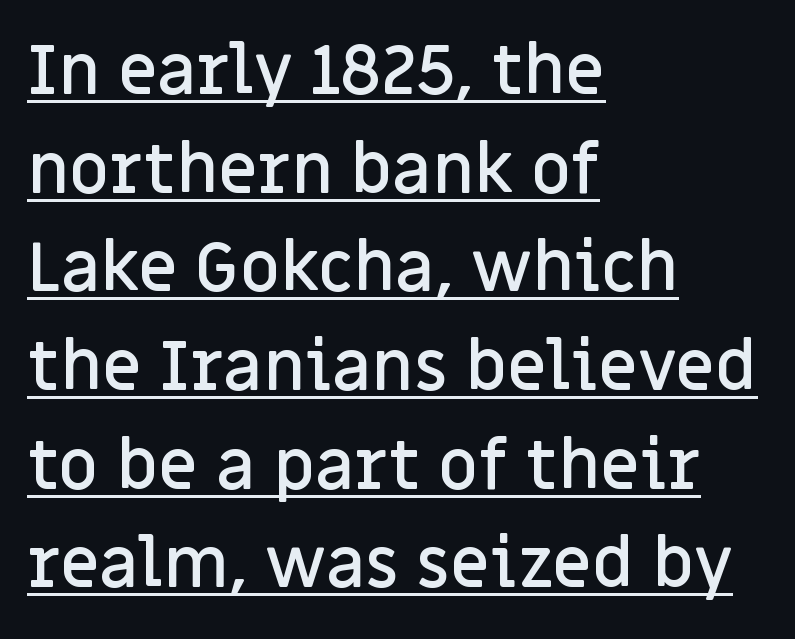
Between one letter and the next there's only the usual sliver of space. Caption: semibold face, moderately heavy strokes. Looks like regular typesetting: each glyph gets only the width it needs. The characters display no serif detailing; their extremities are plain.
